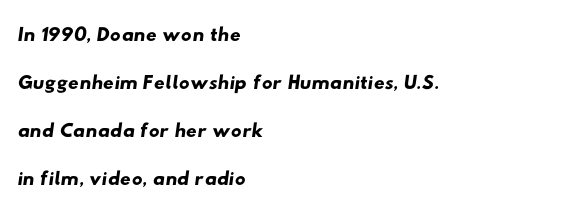
The image shows 30 px wide sans-serif type; set left-aligned, normal line spacing (1.6x), normal letter spacing, not underlined; low stroke contrast and a small x-height.
